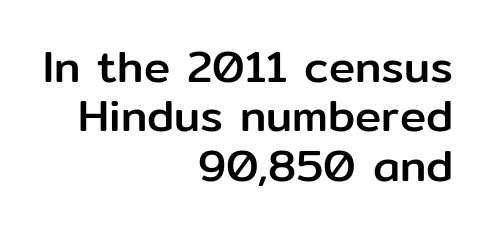
Q: Is the text italic (slanted)? A: No, it is upright.
Q: Is the typeface a serif or a sans-serif typeface? A: Sans-serif.
Q: Is the text underlined? A: No.
Q: How is the paragraph aligned? A: Right-aligned.
Q: Is the spacing between letters normal or unusually wide? A: Normal.
Q: Is the spacing between lines tight, normal or loose? A: Tight.
Q: Width (condensed, normal, or wide)? A: Normal.
Q: Stroke contrast? A: Low.
Q: x-height? A: Medium.
Q: Monospaced? A: No.
